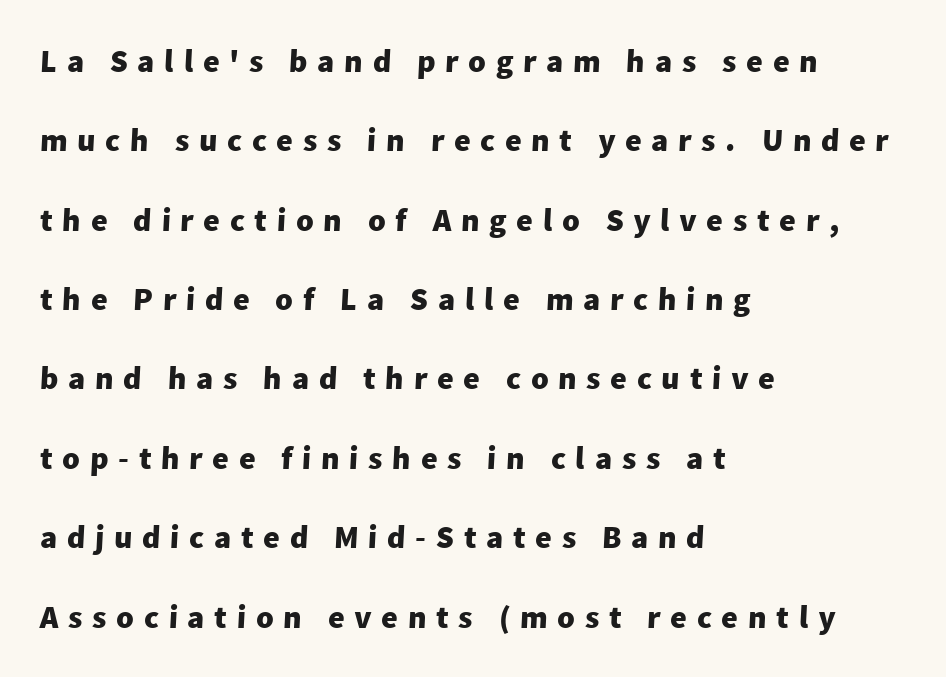
{"serif": "no", "bold": "yes", "weight": "heavy", "width": "normal", "stroke_contrast": "low", "x_height": "medium", "monospaced": "no", "underline": "no", "align": "left", "line_spacing": "loose", "line_spacing_ratio": 2.48, "letter_spacing": "wide", "letter_spacing_em": 0.3, "glyph_px": 32}
